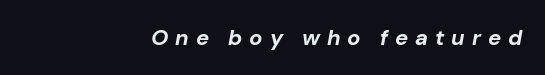
Q: Is the text bold? A: Yes.
Q: Is the text italic (slanted)? A: Yes, it leans right by about 10 degrees.
Q: Is the text underlined? A: No.
Q: How is the paragraph aligned? A: Right-aligned.
Q: Is the spacing between letters normal or unusually wide? A: Unusually wide.
